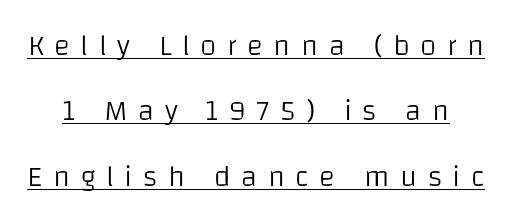
The image shows 30 px light sans-serif type, upright; set loose line spacing (2.18x), unusually wide letter spacing (+0.35 em), underlined; low stroke contrast and a large x-height.
